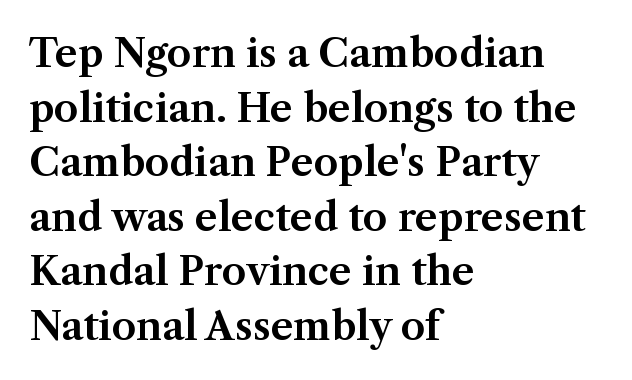
The image shows 39 px serif type, upright; set left-aligned, normal line spacing (1.4x), normal letter spacing, not underlined; medium stroke contrast and a medium x-height.
